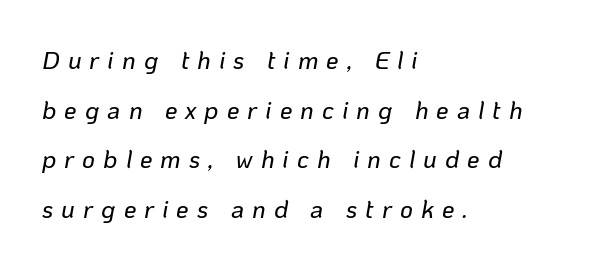
Q: Is the text italic (slanted)? A: Yes, it leans right by about 10 degrees.
Q: Is the text underlined? A: No.
Q: How is the paragraph aligned? A: Left-aligned.
Q: Is the spacing between letters normal or unusually wide? A: Unusually wide.
Q: Is the spacing between lines tight, normal or loose? A: Loose.
